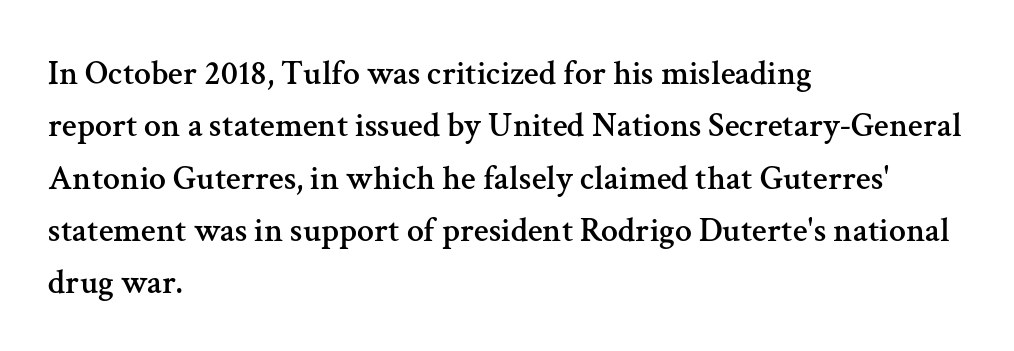
{"serif": "yes", "italic": "no", "width": "normal", "stroke_contrast": "medium", "x_height": "medium", "monospaced": "no", "underline": "no", "align": "left", "line_spacing": "normal", "line_spacing_ratio": 1.54, "letter_spacing": "normal", "letter_spacing_em": 0.0, "glyph_px": 34}
